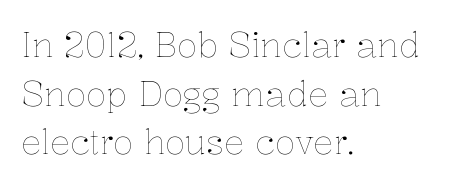
Spacing verdict: proportional, widths tailored to each character. This sample keeps an unexceptional amount of space between lines. Stroke thickness stays within the range of a standard reading face or lighter. A classic flush-left, rag-right setting is used for this passage. Nothing unusual about the tracking: characters are spaced as the font intends. The space beneath each line is pristine and unruled.
